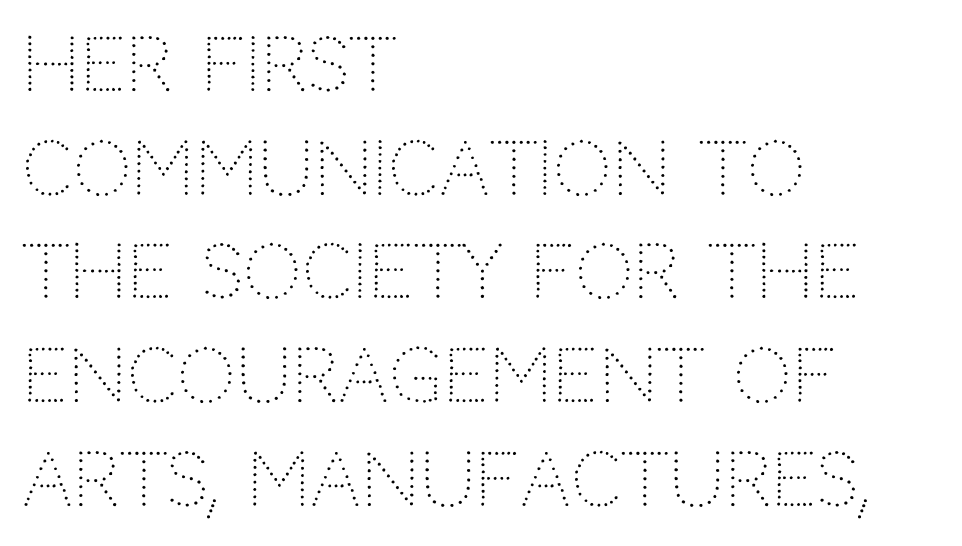
{"serif": "no", "italic": "no", "bold": "no", "weight": "light", "width": "normal", "stroke_contrast": "low", "x_height": "large", "monospaced": "no", "underline": "no", "align": "left", "line_spacing": "normal", "line_spacing_ratio": 1.42, "letter_spacing": "normal", "letter_spacing_em": 0.0, "glyph_px": 73}
